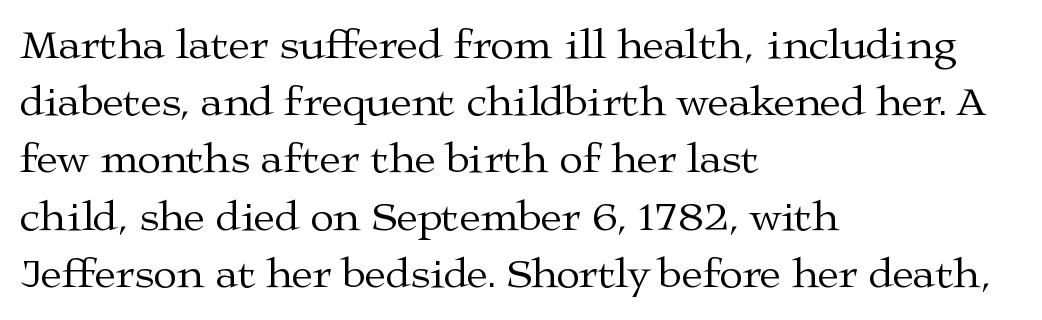
The image shows 43 px regular-weight, wide serif type, upright; set left-aligned, normal line spacing (1.33x), normal letter spacing, not underlined; medium stroke contrast and a medium x-height.
